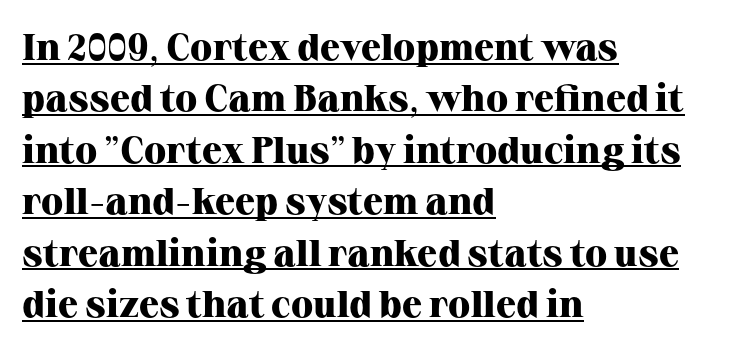
Q: Is the text bold? A: Yes.
Q: Is the text italic (slanted)? A: No, it is upright.
Q: Is the typeface a serif or a sans-serif typeface? A: Serif.
Q: Is the text underlined? A: Yes.
Q: How is the paragraph aligned? A: Left-aligned.
Q: Is the spacing between letters normal or unusually wide? A: Normal.
Q: Is the spacing between lines tight, normal or loose? A: Normal.
Q: Width (condensed, normal, or wide)? A: Normal.
Q: Stroke contrast? A: High.
Q: x-height? A: Medium.
Q: Monospaced? A: No.
